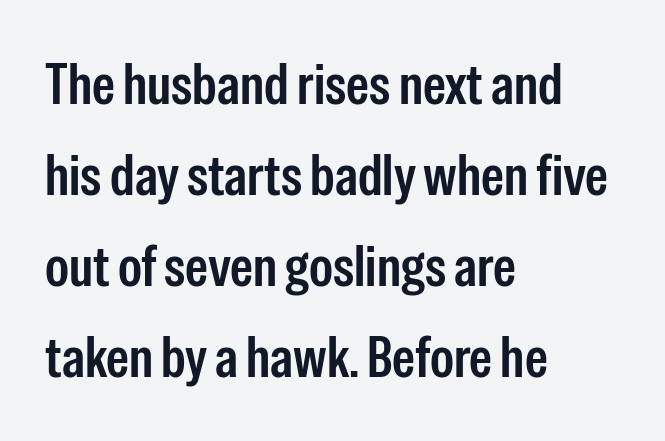
Check where the strokes stop: nothing finishes them off — pure sans. The axis of the letterforms is exactly vertical. No extra tracking has been applied to these lines. The paragraph has a hard left edge and a soft right edge.
